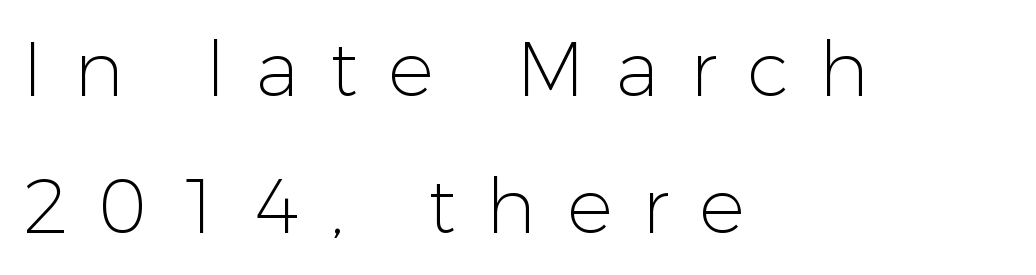
{"serif": "no", "italic": "no", "bold": "no", "weight": "light", "width": "normal", "stroke_contrast": "low", "x_height": "medium", "monospaced": "no", "underline": "no", "align": "left", "line_spacing_ratio": 1.8, "letter_spacing": "wide", "letter_spacing_em": 0.4, "glyph_px": 76}
